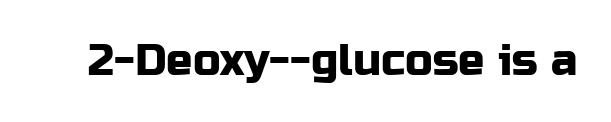
{"serif": "no", "italic": "no", "width": "normal", "stroke_contrast": "low", "x_height": "medium", "monospaced": "no", "underline": "no", "letter_spacing": "normal", "letter_spacing_em": 0.0, "glyph_px": 44}
